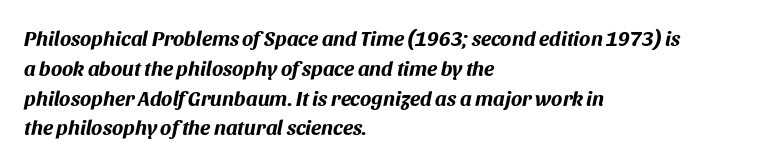
{"italic": "yes", "lean": "right", "slant_degrees": 11, "bold": "yes", "underline": "no", "align": "left", "line_spacing": "normal", "line_spacing_ratio": 1.42, "letter_spacing": "normal", "letter_spacing_em": 0.0, "glyph_px": 21}
